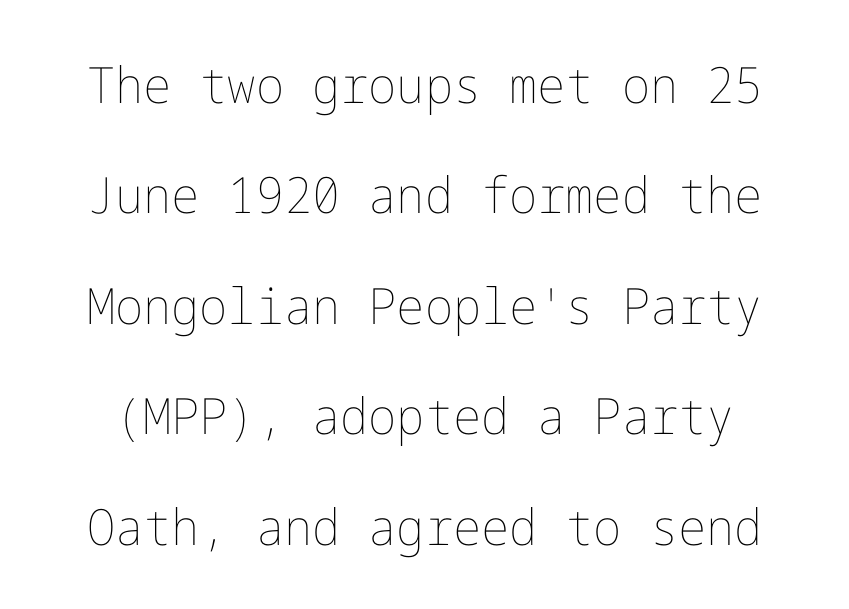
Vertical strokes here are truly vertical. The area under the type is left untouched. Honestly, the letter spacing is just normal — you wouldn't notice it. Summary of weight: not heavy and not bold.
